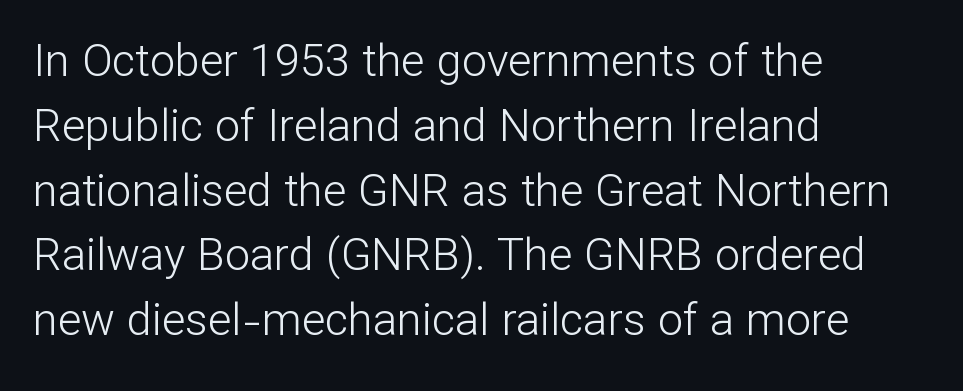
Alignment: flush left. In terms of letterspacing, this is plain default setting. Letterform terminals end flat and unadorned throughout the passage. In terms of posture, this sample is upright.
